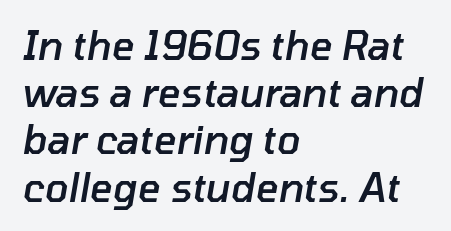
{"italic": "yes", "lean": "right", "slant_degrees": 10, "bold": "semi", "weight": "semibold", "width": "normal", "stroke_contrast": "low", "x_height": "medium", "monospaced": "no", "underline": "no", "align": "left", "line_spacing_ratio": 1.21, "letter_spacing": "normal", "letter_spacing_em": 0.0, "glyph_px": 39}
